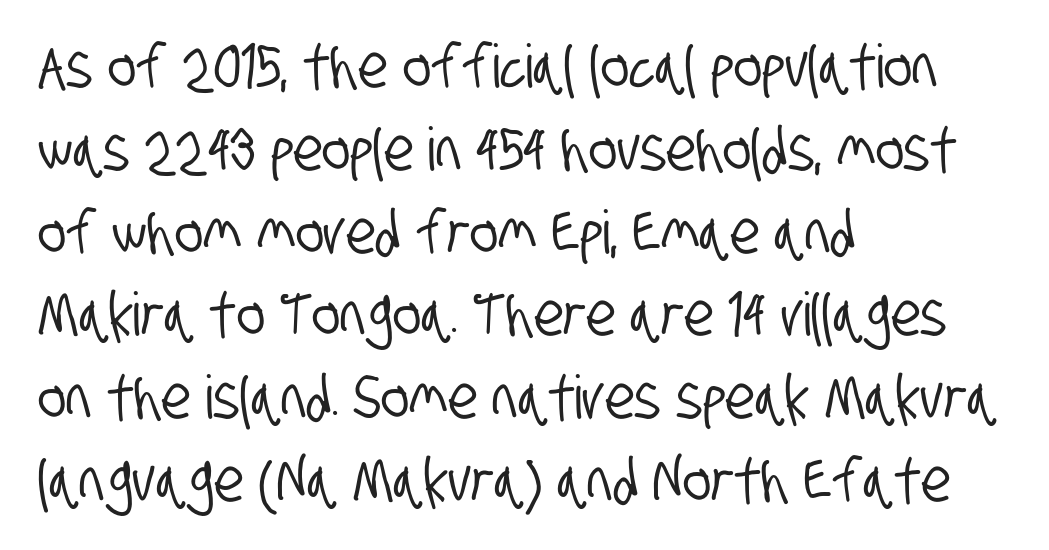
Q: Is the typeface a serif or a sans-serif typeface? A: Sans-serif.
Q: Is the text underlined? A: No.
Q: How is the paragraph aligned? A: Left-aligned.
Q: Is the spacing between letters normal or unusually wide? A: Normal.
Q: Is the spacing between lines tight, normal or loose? A: Normal.
Q: Width (condensed, normal, or wide)? A: Condensed.
Q: Stroke contrast? A: Low.
Q: x-height? A: Large.
Q: Monospaced? A: No.
